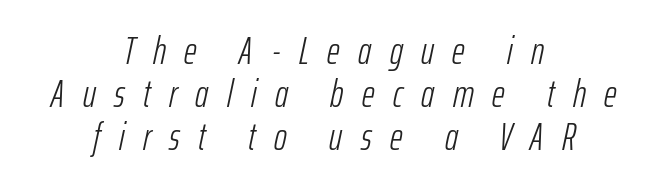
Q: Is the text bold? A: No.
Q: Is the text italic (slanted)? A: Yes, it leans right by about 12 degrees.
Q: Is the text underlined? A: No.
Q: How is the paragraph aligned? A: Centered.
Q: Is the spacing between letters normal or unusually wide? A: Unusually wide.
Q: Is the spacing between lines tight, normal or loose? A: Tight.
Q: Width (condensed, normal, or wide)? A: Condensed.
Q: Stroke contrast? A: Low.
Q: x-height? A: Medium.
Q: Monospaced? A: No.
